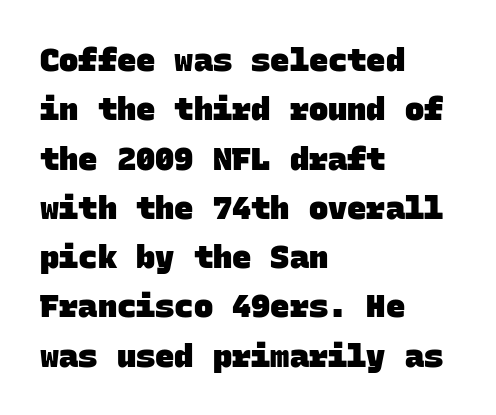
The image shows 32 px heavy sans-serif type, monospaced; set left-aligned, normal line spacing (1.54x), normal letter spacing, not underlined; low stroke contrast and a large x-height.
